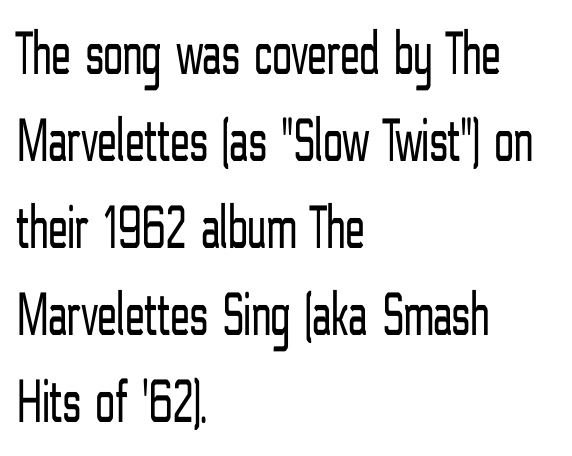
Designer's note — italics off, roman on. Rule under the text: the space is simply empty. Line spacing here is normal. Compared with typical body copy, the letter spacing here is the same. Do the characters align in a grid? No, the font is proportional.
